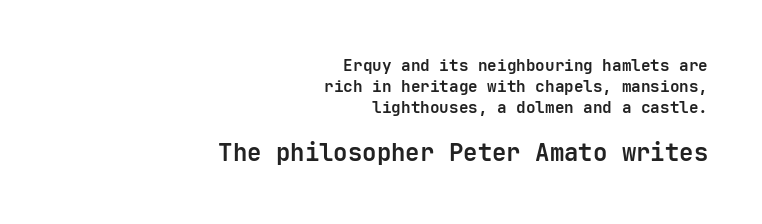
{"italic": "no", "bold": "yes", "underline": "no", "align": "right", "line_spacing": "normal", "line_spacing_ratio": 1.31, "letter_spacing": "normal", "letter_spacing_em": 0.0, "larger_block": "second", "size_ratio": 1.5, "glyph_px": 24}
